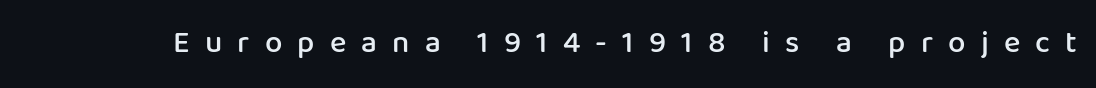
{"serif": "no", "italic": "no", "bold": "semi", "weight": "semibold", "width": "normal", "stroke_contrast": "low", "x_height": "medium", "monospaced": "no", "underline": "no", "letter_spacing": "wide", "letter_spacing_em": 0.49, "glyph_px": 31}
